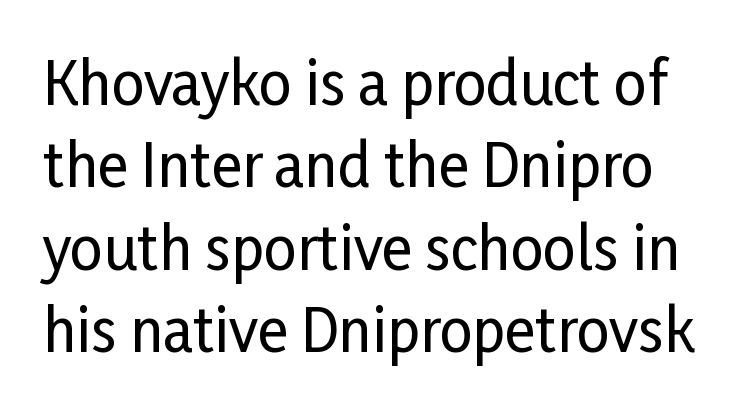
{"serif": "no", "italic": "no", "width": "condensed", "stroke_contrast": "low", "x_height": "medium", "monospaced": "no", "underline": "no", "line_spacing": "normal", "line_spacing_ratio": 1.42, "letter_spacing": "normal", "letter_spacing_em": 0.0, "glyph_px": 58}
